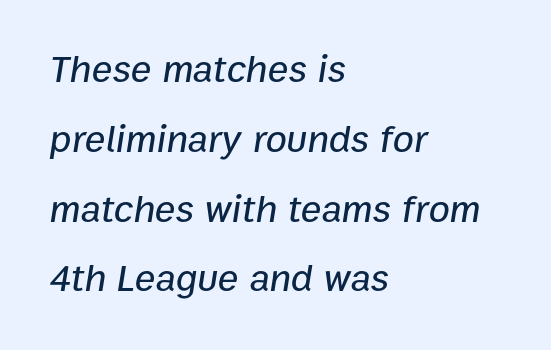
{"italic": "yes", "lean": "right", "slant_degrees": 9, "width": "normal", "stroke_contrast": "low", "x_height": "medium", "monospaced": "no", "underline": "no", "align": "left", "line_spacing_ratio": 1.79, "letter_spacing": "normal", "letter_spacing_em": 0.0, "glyph_px": 39}
